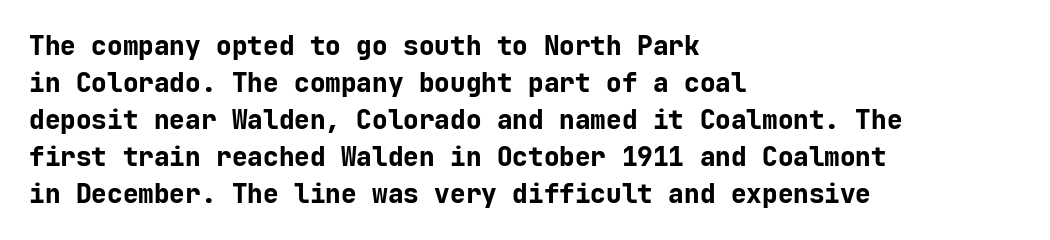
{"italic": "no", "bold": "yes", "underline": "no", "align": "left", "line_spacing": "normal", "line_spacing_ratio": 1.42, "letter_spacing": "normal", "letter_spacing_em": 0.0, "glyph_px": 26}
